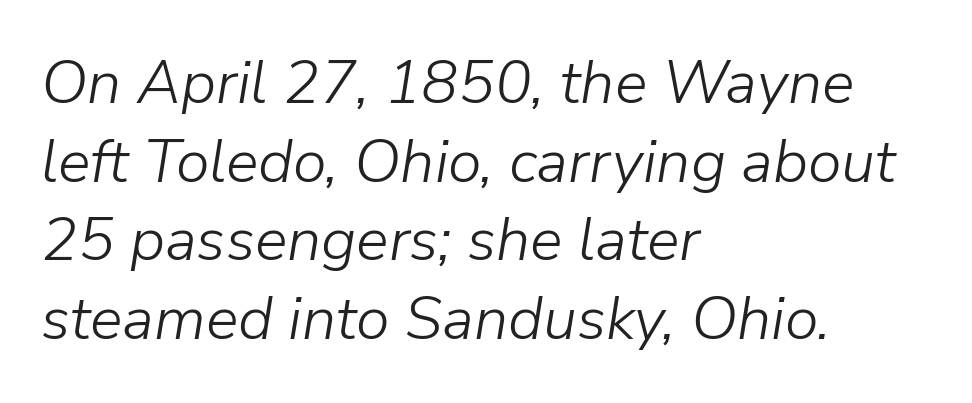
{"italic": "yes", "lean": "right", "slant_degrees": 9, "bold": "no", "weight": "light", "width": "normal", "stroke_contrast": "low", "x_height": "medium", "monospaced": "no", "underline": "no", "align": "left", "line_spacing": "normal", "line_spacing_ratio": 1.29, "letter_spacing": "normal", "letter_spacing_em": 0.0, "glyph_px": 61}
